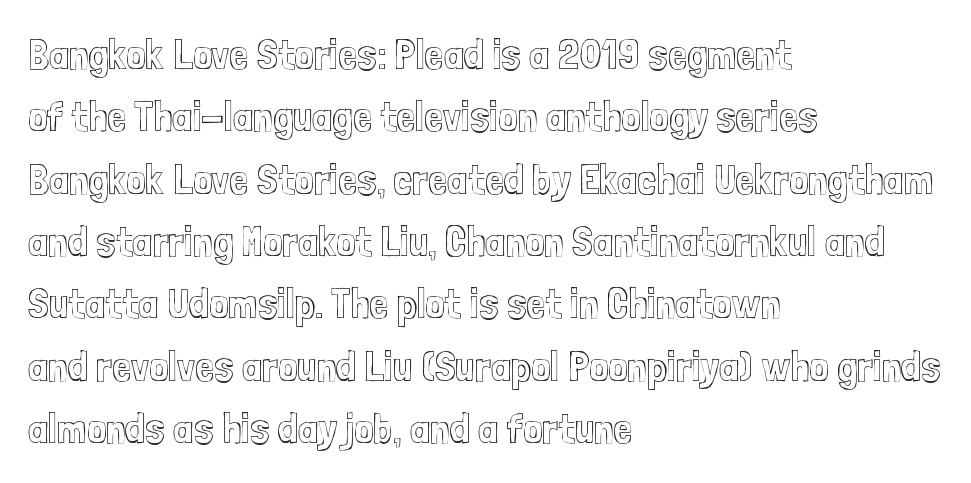
Q: Is the text italic (slanted)? A: No, it is upright.
Q: Is the text underlined? A: No.
Q: How is the paragraph aligned? A: Left-aligned.
Q: Is the spacing between letters normal or unusually wide? A: Normal.
Q: Is the spacing between lines tight, normal or loose? A: Normal.
Q: Width (condensed, normal, or wide)? A: Condensed.
Q: x-height? A: Medium.
Q: Monospaced? A: No.
